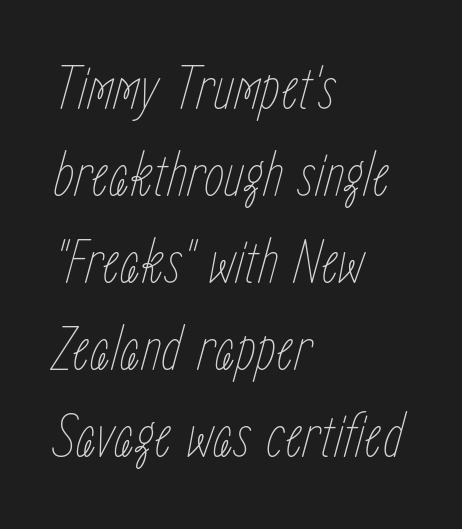
Nothing heavy about these letters — not bold at all. Here the designer chose a conventional face with non-uniform glyph widths. Does the leading feel generous? No, just average. The axis of the letterforms is tilted away from vertical.
